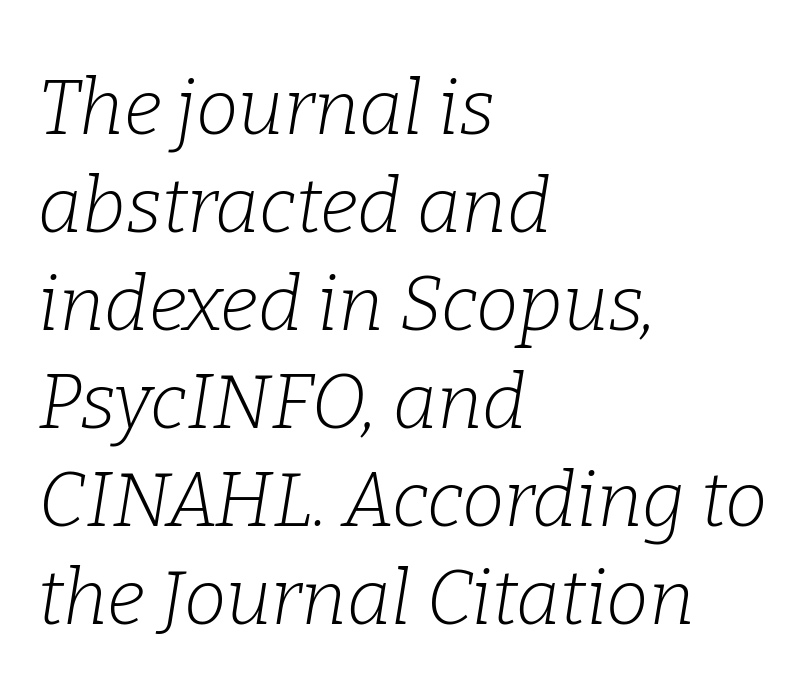
Summary of weight: not heavy and not bold. The letters advance in unequal steps, a hallmark of proportional type. Every character sits at an angle, as italics do. Check the space under the baseline: it is left empty.
